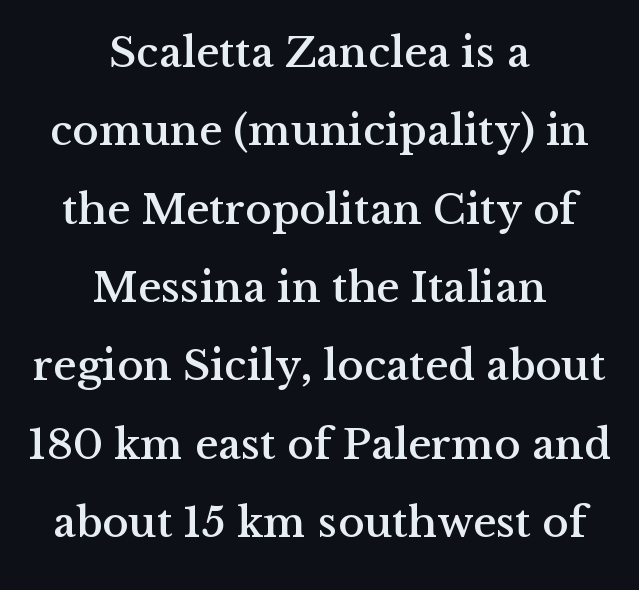
The image shows 44 px serif type, upright; set centered, line spacing 1.78x, normal letter spacing, not underlined; medium stroke contrast and a medium x-height.
